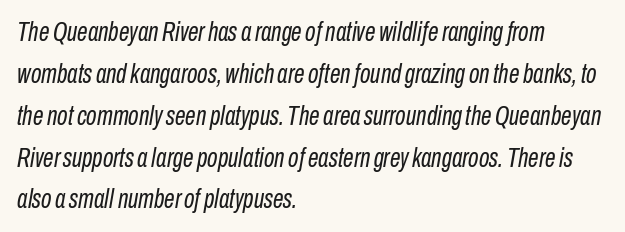
{"italic": "yes", "lean": "right", "slant_degrees": 10, "bold": "no", "underline": "no", "align": "left", "line_spacing": "normal", "line_spacing_ratio": 1.55, "letter_spacing": "normal", "letter_spacing_em": 0.0, "glyph_px": 27}
